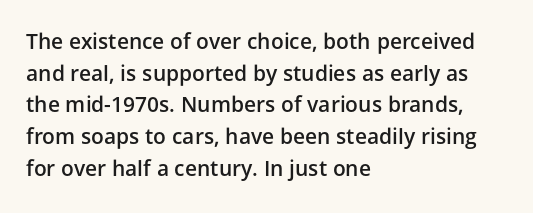
The image shows 21 px text type, upright; set left-aligned, normal line spacing (1.51x), normal letter spacing, not underlined.
